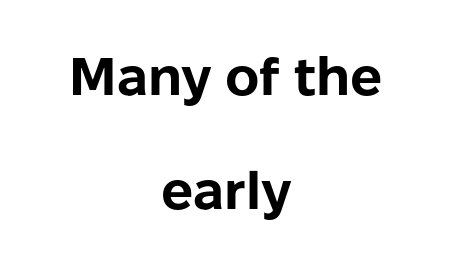
Q: Is the text bold? A: Yes.
Q: Is the text italic (slanted)? A: No, it is upright.
Q: Is the typeface a serif or a sans-serif typeface? A: Sans-serif.
Q: Is the text underlined? A: No.
Q: How is the paragraph aligned? A: Centered.
Q: Is the spacing between letters normal or unusually wide? A: Normal.
Q: Is the spacing between lines tight, normal or loose? A: Loose.
Q: Width (condensed, normal, or wide)? A: Normal.
Q: Stroke contrast? A: Low.
Q: x-height? A: Medium.
Q: Monospaced? A: No.
